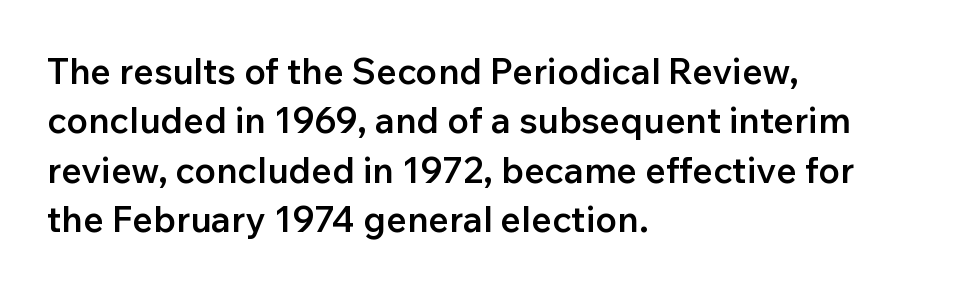
Q: Is the text bold? A: Semi-bold.
Q: Is the text italic (slanted)? A: No, it is upright.
Q: Is the typeface a serif or a sans-serif typeface? A: Sans-serif.
Q: Is the text underlined? A: No.
Q: How is the paragraph aligned? A: Left-aligned.
Q: Is the spacing between letters normal or unusually wide? A: Normal.
Q: Is the spacing between lines tight, normal or loose? A: Normal.
Q: Width (condensed, normal, or wide)? A: Normal.
Q: Stroke contrast? A: Low.
Q: x-height? A: Medium.
Q: Monospaced? A: No.
